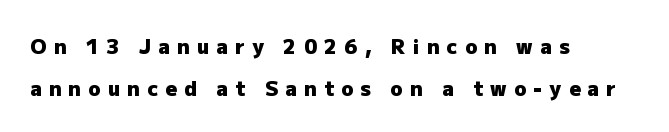
Q: Is the text bold? A: Yes.
Q: Is the text italic (slanted)? A: No, it is upright.
Q: Is the text underlined? A: No.
Q: How is the paragraph aligned? A: Left-aligned.
Q: Is the spacing between letters normal or unusually wide? A: Unusually wide.
Q: Is the spacing between lines tight, normal or loose? A: Loose.
